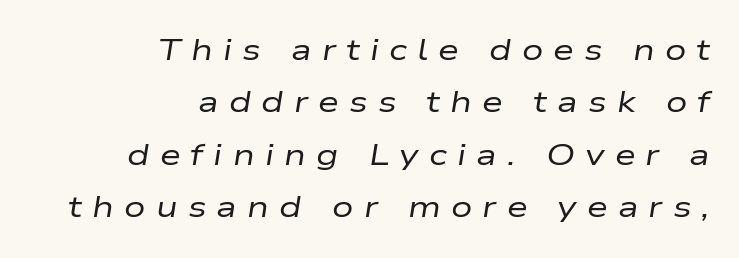
{"italic": "yes", "lean": "right", "slant_degrees": 9, "bold": "no", "weight": "regular", "width": "wide", "stroke_contrast": "low", "x_height": "medium", "monospaced": "no", "underline": "no", "align": "right", "line_spacing_ratio": 1.75, "letter_spacing": "wide", "letter_spacing_em": 0.34, "glyph_px": 30}
